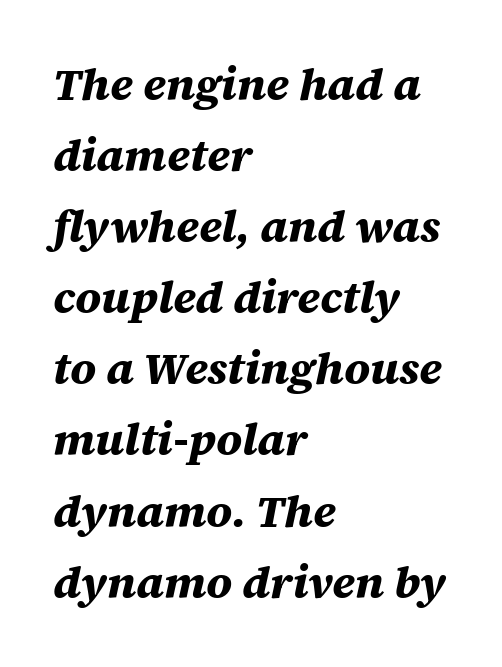
Q: Is the text bold? A: Yes.
Q: Is the text italic (slanted)? A: Yes, it leans right by about 12 degrees.
Q: Is the text underlined? A: No.
Q: How is the paragraph aligned? A: Left-aligned.
Q: Is the spacing between letters normal or unusually wide? A: Normal.
Q: Is the spacing between lines tight, normal or loose? A: Normal.
Q: Width (condensed, normal, or wide)? A: Normal.
Q: Stroke contrast? A: Medium.
Q: x-height? A: Large.
Q: Monospaced? A: No.
